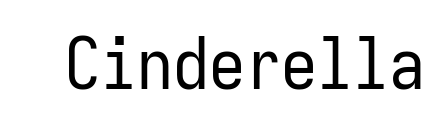
{"serif": "no", "italic": "no", "bold": "no", "weight": "regular", "width": "condensed", "stroke_contrast": "low", "x_height": "medium", "monospaced": "yes", "underline": "no", "letter_spacing": "normal", "letter_spacing_em": 0.0, "glyph_px": 72}
